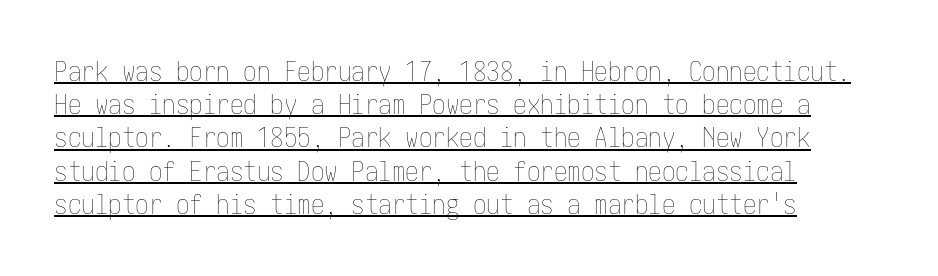
The typeface has the unassuming heft of standard copy or less. Leftover space on each line is placed entirely after the last word. Posture: straight, roman, zero tilt. Tracking here is standard; glyphs follow each other at the usual distance.
